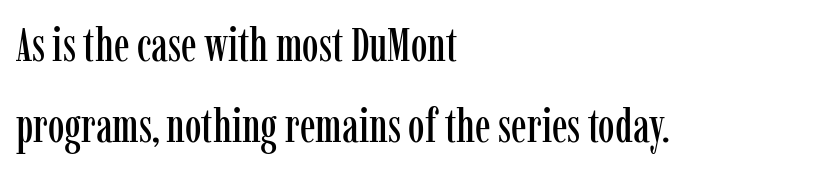
The image shows 47 px condensed serif type, upright; set left-aligned, line spacing 1.73x, normal letter spacing, not underlined; low stroke contrast and a medium x-height.
